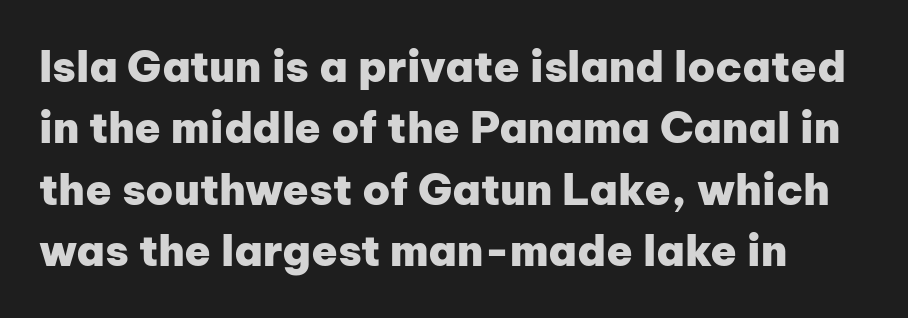
Examine the stroke ends and you'll find no serifs. Interline gaps are of average width in this sample. Bare-footed words on every line. Think of a printed novel: that variable character pitch is what you see here. The typography opts for an upright posture over an oblique one.
